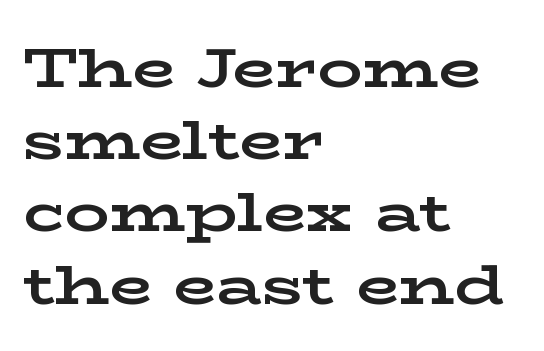
Compared with typical body copy, the letter spacing here is the same. The rendering shows small feet on the letterforms — a serif design. These lines sit exactly where default settings would place them. Is the block centered? No — it sits flush against the left margin. Looks like regular typesetting: each glyph gets only the width it needs. Notice how thick the strokes are: this is what a full bold looks like.
